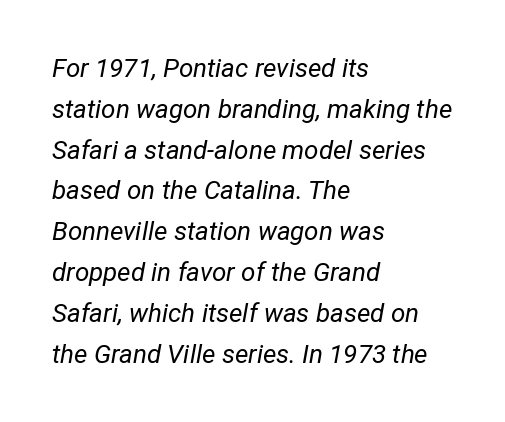
Q: Is the text bold? A: No.
Q: Is the text italic (slanted)? A: Yes, it leans right by about 12 degrees.
Q: Is the text underlined? A: No.
Q: How is the paragraph aligned? A: Left-aligned.
Q: Is the spacing between letters normal or unusually wide? A: Normal.
Q: Is the spacing between lines tight, normal or loose? A: Normal.
